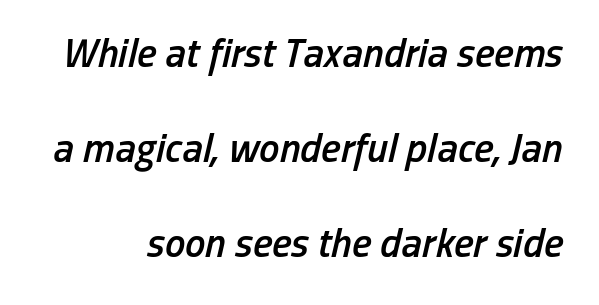
Q: Is the text bold? A: Semi-bold.
Q: Is the text italic (slanted)? A: Yes, it leans right by about 13 degrees.
Q: Is the text underlined? A: No.
Q: How is the paragraph aligned? A: Right-aligned.
Q: Is the spacing between letters normal or unusually wide? A: Normal.
Q: Is the spacing between lines tight, normal or loose? A: Loose.
Q: Width (condensed, normal, or wide)? A: Condensed.
Q: Stroke contrast? A: Low.
Q: x-height? A: Medium.
Q: Monospaced? A: No.
